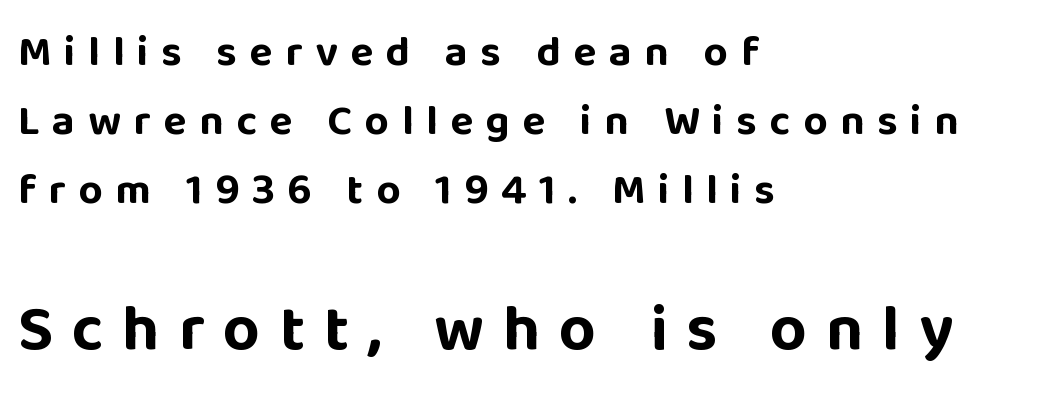
The image shows 65 px bold sans-serif type, upright; set left-aligned, normal line spacing (1.61x), unusually wide letter spacing (+0.29 em), not underlined; the second (bottom) block is 1.51x larger; low stroke contrast and a large x-height.
